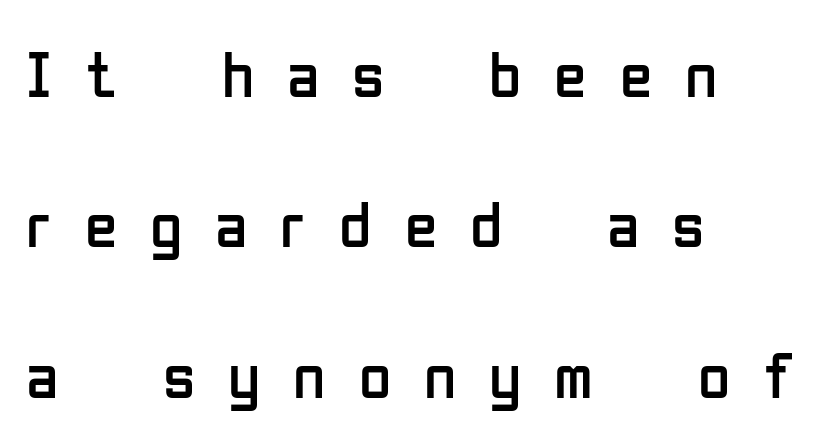
Horizontal bands of white between lines are thick stripes. The space directly below the letters is spotless. Every stem runs plumb, perpendicular to the baseline. How are the letters spaced? Widely, with obvious added tracking.
